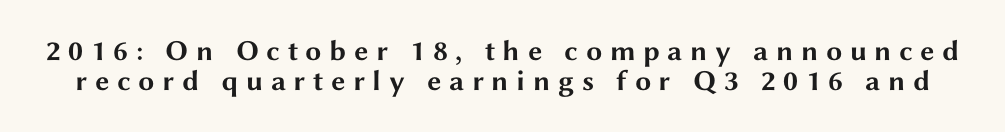
The letters are bold, with thick, heavy strokes. Honestly, the letter spacing is so wide it's the main thing you notice. Vertical strokes here are truly vertical. Font category for this specimen: sans-serif. Nobody drew a line under any word here. Spacing verdict: proportional, widths tailored to each character.
